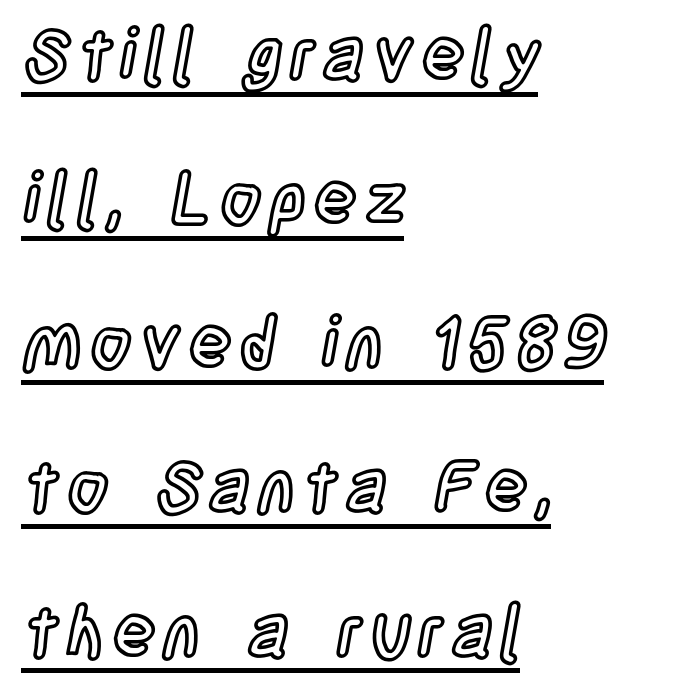
{"width": "condensed", "x_height": "large", "monospaced": "no", "underline": "yes", "align": "left", "line_spacing": "loose", "line_spacing_ratio": 2.03, "glyph_px": 71}
